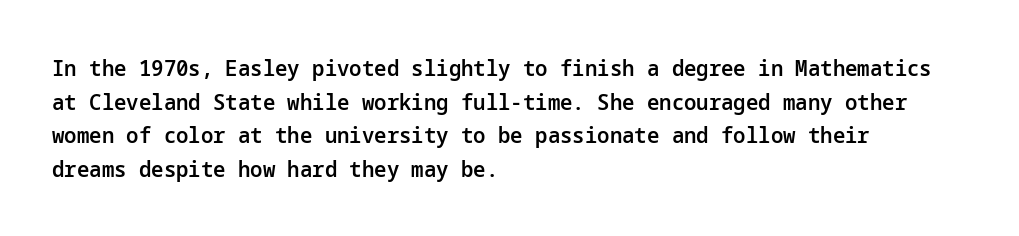
Q: Is the text bold? A: Semi-bold.
Q: Is the text italic (slanted)? A: No, it is upright.
Q: Is the text underlined? A: No.
Q: How is the paragraph aligned? A: Left-aligned.
Q: Is the spacing between letters normal or unusually wide? A: Normal.
Q: Is the spacing between lines tight, normal or loose? A: Normal.
